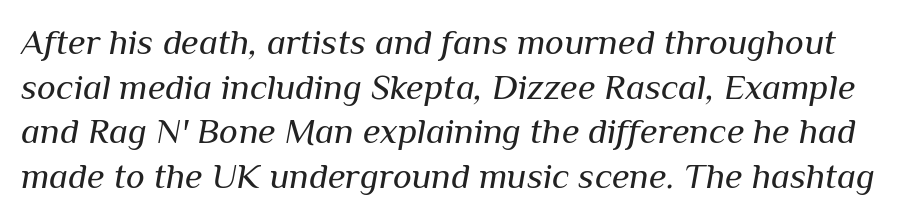
The strokes are not fattened; the text isn't bold. Has an underline been added? It has not. Spacing verdict: proportional, widths tailored to each character. Rendered with sloped, italic letterforms.
